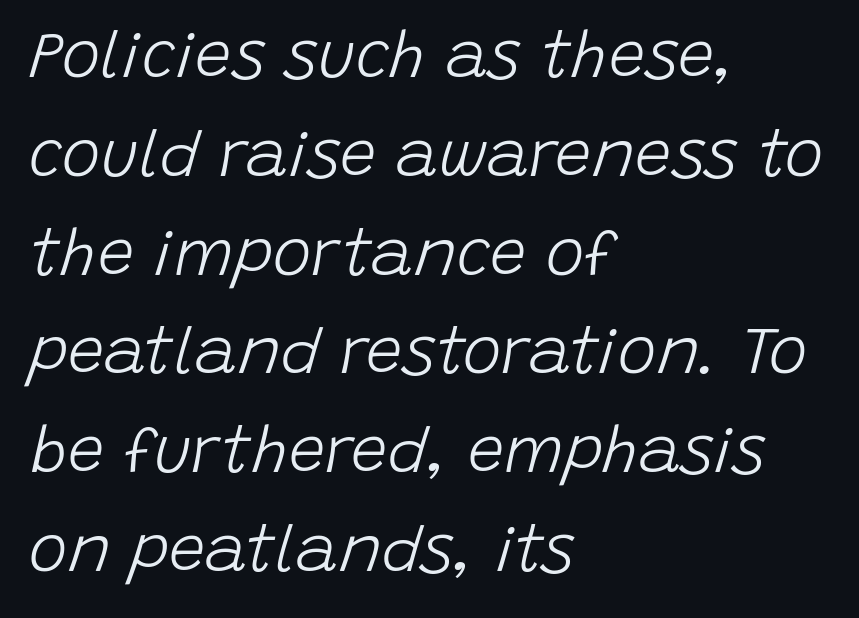
The image shows 65 px light type, italic (leaning right); set left-aligned, normal line spacing (1.52x), normal letter spacing, not underlined; low stroke contrast and a large x-height.
